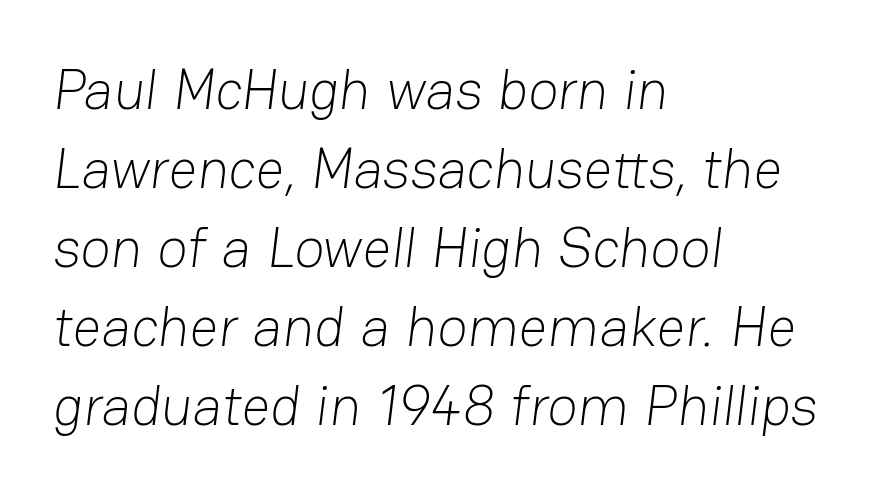
{"serif": "no", "bold": "no", "weight": "light", "width": "normal", "stroke_contrast": "low", "x_height": "medium", "monospaced": "no", "underline": "no", "align": "left", "line_spacing": "normal", "line_spacing_ratio": 1.41, "letter_spacing": "normal", "letter_spacing_em": 0.0, "glyph_px": 56}
